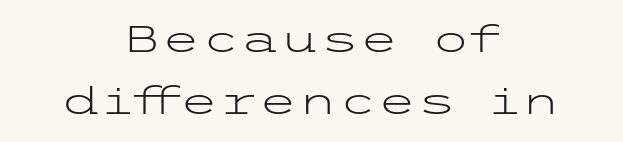
The image shows 36 px light, wide sans-serif type, upright; set centered, line spacing 1.73x, normal letter spacing, not underlined; low stroke contrast and a medium x-height.
